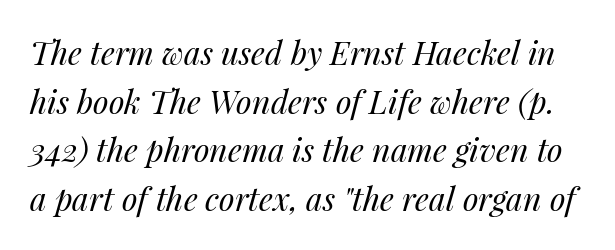
The axis of the letterforms is tilted away from vertical. The strip under each line holds only bare page. A typesetter would call this zero additional tracking. A typesetter would call this proportional, since set widths differ per character.
